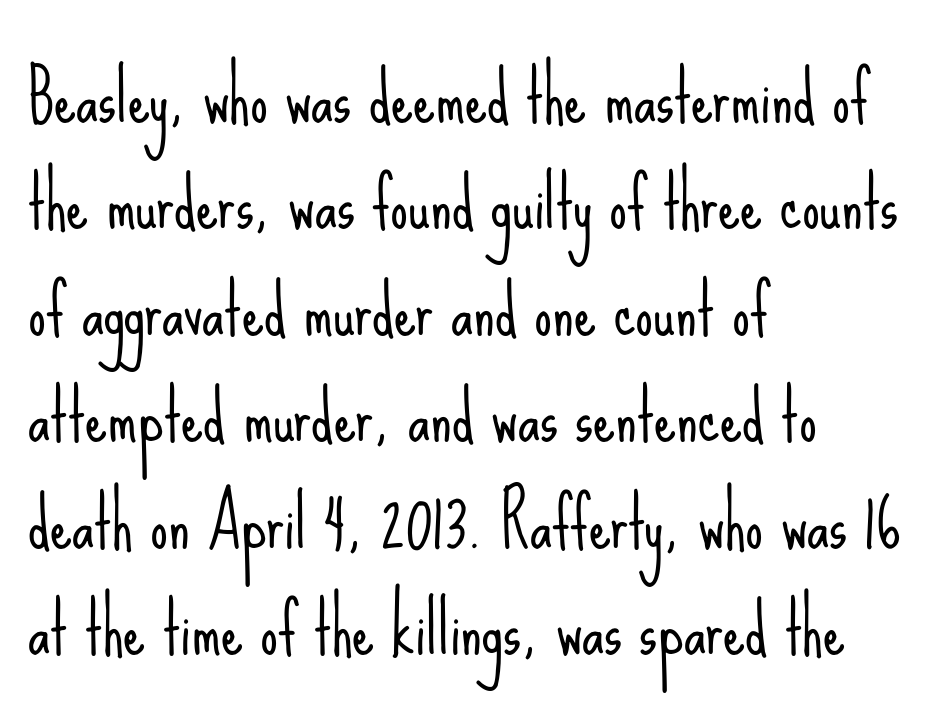
No extra ink here — the face is not bold. The passage shown stacks its lines at a standard gap. I'd call this a sans setting — the letters go barefoot. When letters stand straight like this, we call the style roman or upright. Horizontally, the lines are justified to the leading edge only.
